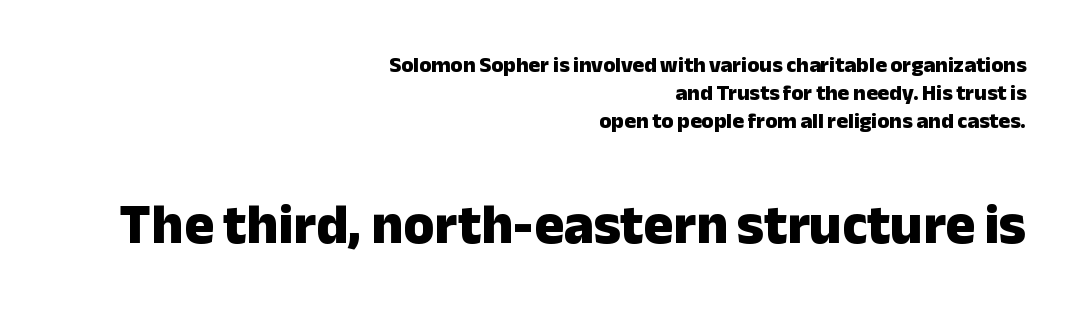
Q: Is the text bold? A: Yes.
Q: Is the text italic (slanted)? A: No, it is upright.
Q: Is the typeface a serif or a sans-serif typeface? A: Sans-serif.
Q: Is the text underlined? A: No.
Q: How is the paragraph aligned? A: Right-aligned.
Q: Is the spacing between letters normal or unusually wide? A: Normal.
Q: Is the spacing between lines tight, normal or loose? A: Normal.
Q: Which block of text is set in a larger size, the first (top) or the second (bottom)? A: The second (bottom) one.
Q: Width (condensed, normal, or wide)? A: Normal.
Q: Stroke contrast? A: Low.
Q: x-height? A: Medium.
Q: Monospaced? A: No.
